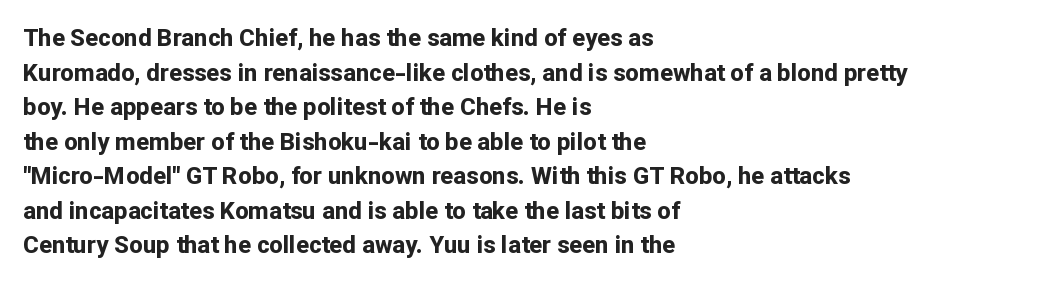
{"italic": "no", "bold": "yes", "underline": "no", "align": "left", "line_spacing": "normal", "line_spacing_ratio": 1.44, "letter_spacing": "normal", "letter_spacing_em": 0.0, "glyph_px": 24}
